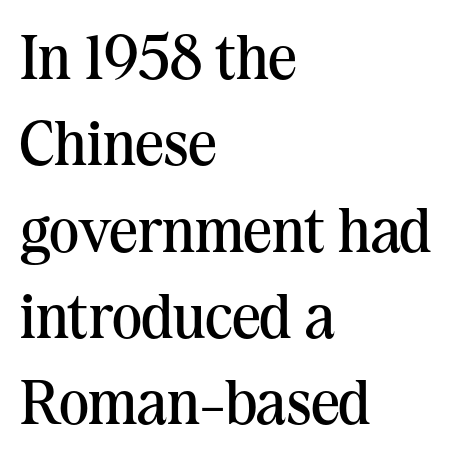
Q: Is the text bold? A: No.
Q: Is the text italic (slanted)? A: No, it is upright.
Q: Is the typeface a serif or a sans-serif typeface? A: Serif.
Q: Is the text underlined? A: No.
Q: How is the paragraph aligned? A: Left-aligned.
Q: Is the spacing between letters normal or unusually wide? A: Normal.
Q: Is the spacing between lines tight, normal or loose? A: Normal.
Q: Width (condensed, normal, or wide)? A: Normal.
Q: Stroke contrast? A: Medium.
Q: x-height? A: Medium.
Q: Monospaced? A: No.
